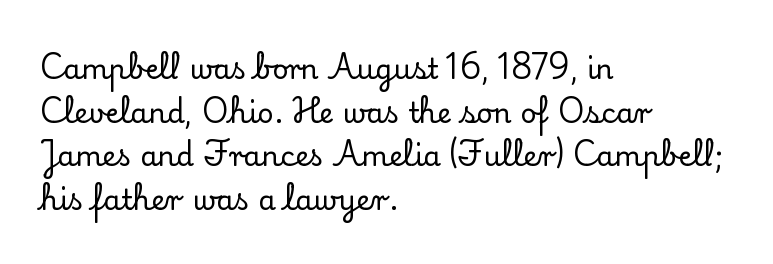
The image shows 28 px serif type, upright; set left-aligned, normal line spacing (1.56x), normal letter spacing, not underlined; low stroke contrast and a small x-height.
